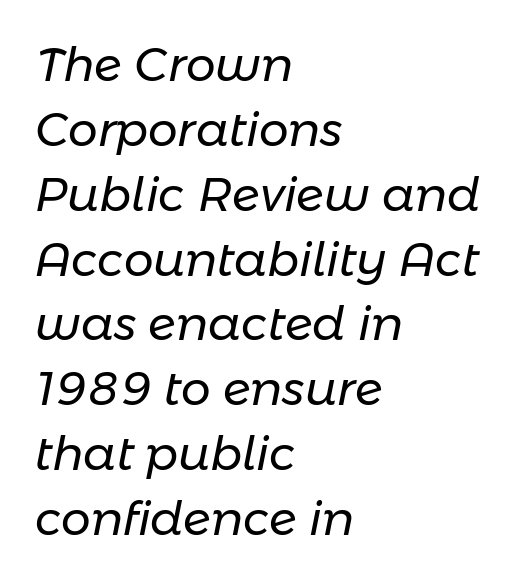
{"italic": "yes", "lean": "right", "slant_degrees": 11, "bold": "no", "weight": "regular", "width": "normal", "stroke_contrast": "low", "x_height": "medium", "monospaced": "no", "underline": "no", "align": "left", "line_spacing": "normal", "line_spacing_ratio": 1.38, "letter_spacing": "normal", "letter_spacing_em": 0.0, "glyph_px": 47}
